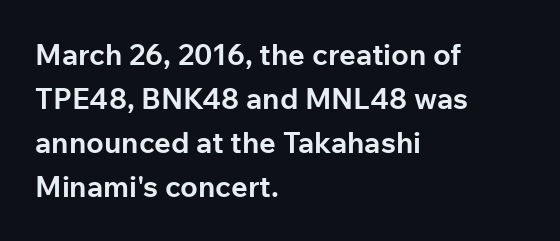
Q: Is the text bold? A: Yes.
Q: Is the text italic (slanted)? A: No, it is upright.
Q: Is the typeface a serif or a sans-serif typeface? A: Sans-serif.
Q: Is the text underlined? A: No.
Q: How is the paragraph aligned? A: Left-aligned.
Q: Is the spacing between letters normal or unusually wide? A: Normal.
Q: Is the spacing between lines tight, normal or loose? A: Normal.
Q: Width (condensed, normal, or wide)? A: Normal.
Q: Stroke contrast? A: Low.
Q: x-height? A: Medium.
Q: Monospaced? A: No.
